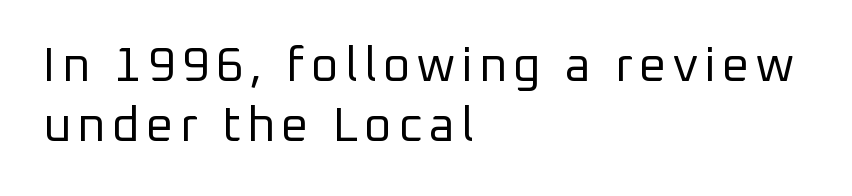
The image shows 48 px regular-weight sans-serif type, upright; set left-aligned, normal line spacing (1.26x), not underlined; low stroke contrast and a medium x-height.
